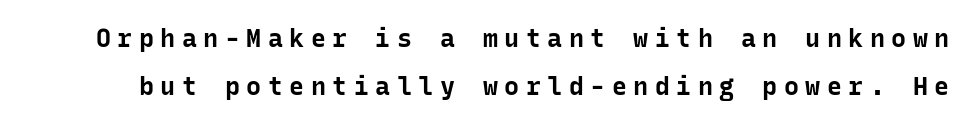
Look at the tracking — it's clearly loosened, letters drifting apart. Notice the wide empty band between every row — that's loose leading. Italic: no, the glyphs are upright roman. The face used here has the dense, thick strokes of a bold. Type without underlining.
